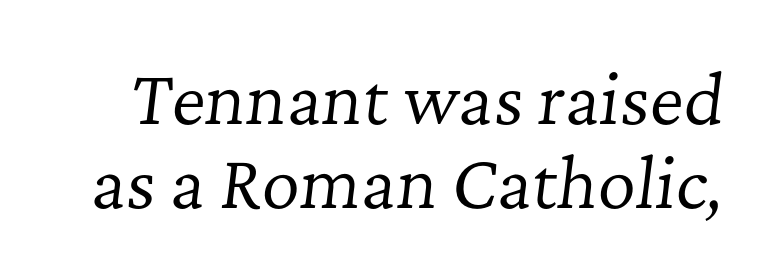
Q: Is the text bold? A: No.
Q: Is the text italic (slanted)? A: Yes, it leans right by about 7 degrees.
Q: Is the typeface a serif or a sans-serif typeface? A: Serif.
Q: Is the text underlined? A: No.
Q: Is the spacing between letters normal or unusually wide? A: Normal.
Q: Is the spacing between lines tight, normal or loose? A: Normal.
Q: Width (condensed, normal, or wide)? A: Normal.
Q: Stroke contrast? A: Low.
Q: x-height? A: Medium.
Q: Monospaced? A: No.
